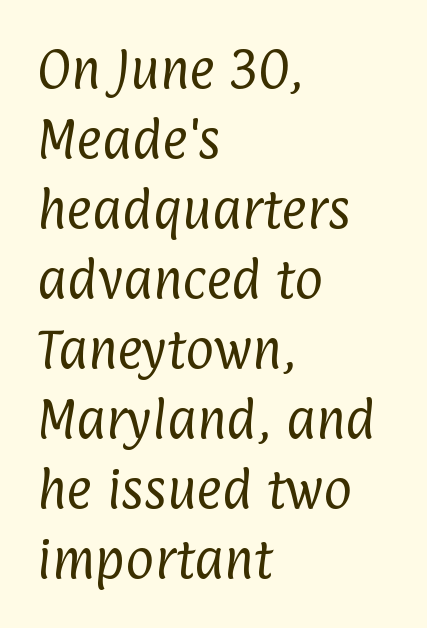
Q: Is the text bold? A: No.
Q: Is the typeface a serif or a sans-serif typeface? A: Sans-serif.
Q: Is the text underlined? A: No.
Q: How is the paragraph aligned? A: Left-aligned.
Q: Is the spacing between letters normal or unusually wide? A: Normal.
Q: Is the spacing between lines tight, normal or loose? A: Normal.
Q: Width (condensed, normal, or wide)? A: Condensed.
Q: Stroke contrast? A: Low.
Q: x-height? A: Medium.
Q: Monospaced? A: No.
